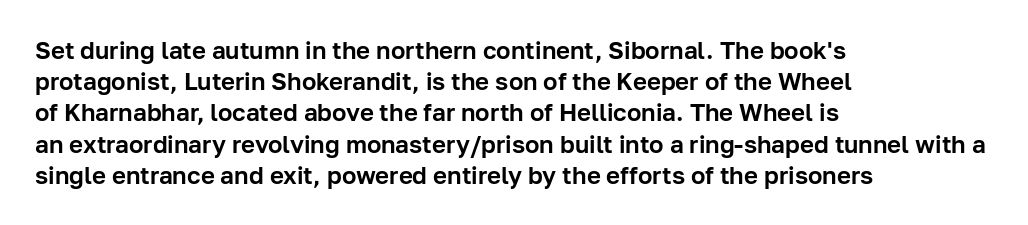
Q: Is the text italic (slanted)? A: No, it is upright.
Q: Is the text underlined? A: No.
Q: How is the paragraph aligned? A: Left-aligned.
Q: Is the spacing between letters normal or unusually wide? A: Normal.
Q: Is the spacing between lines tight, normal or loose? A: Normal.
